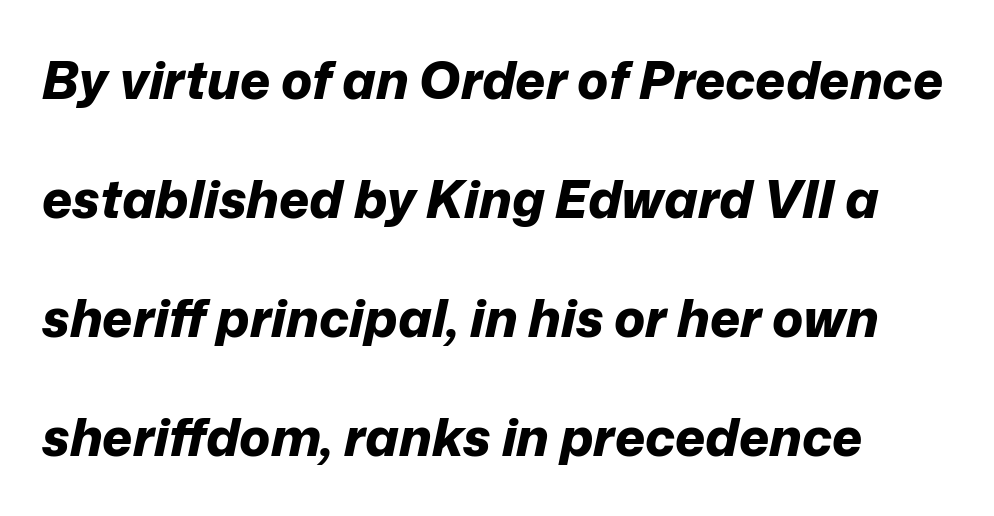
{"italic": "yes", "lean": "right", "slant_degrees": 12, "bold": "yes", "weight": "bold", "width": "normal", "stroke_contrast": "low", "x_height": "medium", "monospaced": "no", "underline": "no", "line_spacing": "loose", "line_spacing_ratio": 2.29, "letter_spacing": "normal", "letter_spacing_em": 0.0, "glyph_px": 52}
